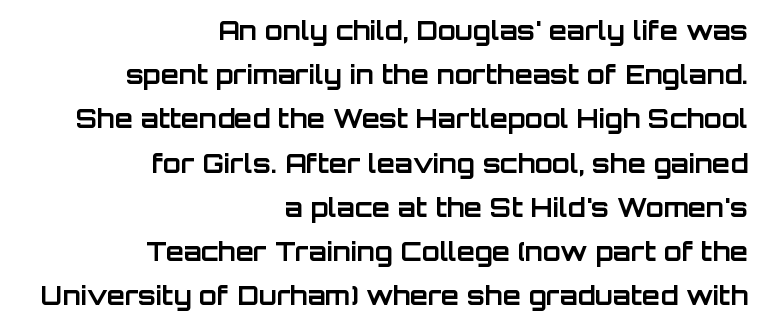
Q: Is the text bold? A: Yes.
Q: Is the text italic (slanted)? A: No, it is upright.
Q: Is the text underlined? A: No.
Q: How is the paragraph aligned? A: Right-aligned.
Q: Is the spacing between letters normal or unusually wide? A: Normal.
Q: Is the spacing between lines tight, normal or loose? A: Normal.
